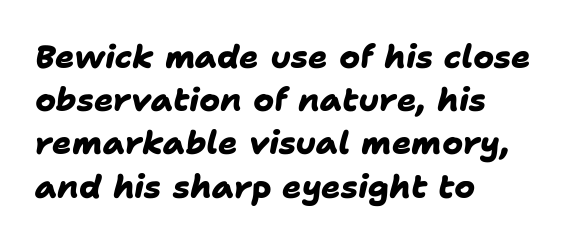
The line texture is even and compact thanks to regular tracking. If you drew a ruler down the left edge, every line would touch it. Lines of text with bare space underneath. You'd pick this weight for a headline — it's a proper bold.
